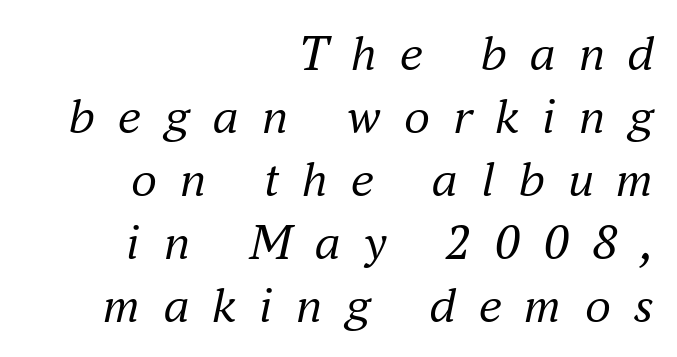
{"serif": "yes", "italic": "yes", "lean": "right", "slant_degrees": 16, "bold": "no", "weight": "regular", "width": "normal", "stroke_contrast": "medium", "x_height": "small", "monospaced": "no", "underline": "no", "align": "right", "line_spacing_ratio": 1.21, "letter_spacing": "wide", "letter_spacing_em": 0.44, "glyph_px": 52}
